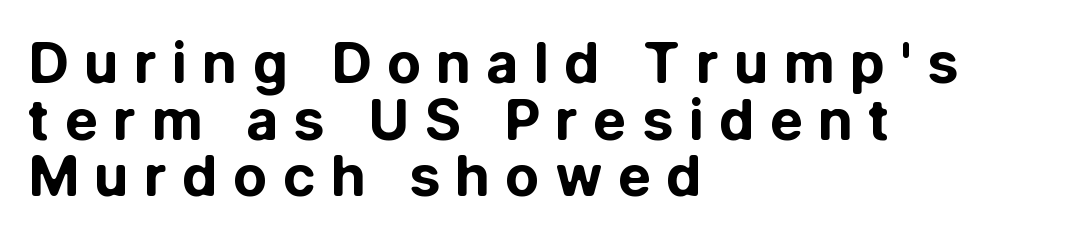
{"serif": "no", "italic": "no", "bold": "yes", "weight": "bold", "width": "normal", "stroke_contrast": "low", "x_height": "medium", "monospaced": "no", "underline": "no", "align": "left", "line_spacing": "tight", "line_spacing_ratio": 1.01, "letter_spacing": "wide", "letter_spacing_em": 0.27, "glyph_px": 56}
